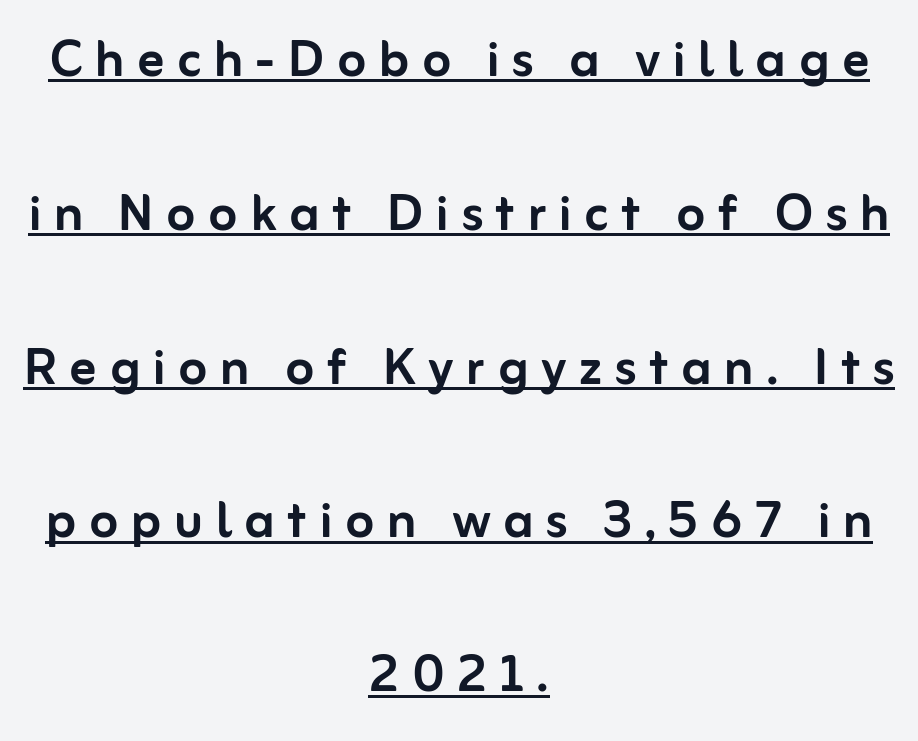
{"serif": "no", "italic": "no", "width": "normal", "stroke_contrast": "low", "x_height": "medium", "monospaced": "no", "underline": "yes", "align": "center", "line_spacing": "loose", "line_spacing_ratio": 2.33, "glyph_px": 66}
